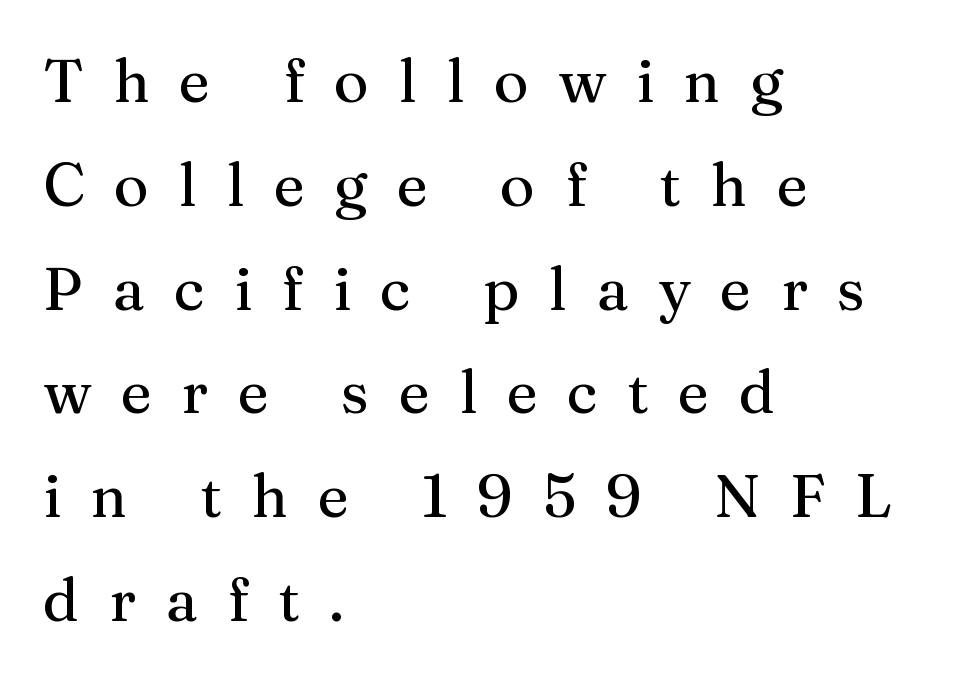
Q: Is the text italic (slanted)? A: No, it is upright.
Q: Is the typeface a serif or a sans-serif typeface? A: Serif.
Q: Is the text underlined? A: No.
Q: How is the paragraph aligned? A: Left-aligned.
Q: Is the spacing between letters normal or unusually wide? A: Unusually wide.
Q: Width (condensed, normal, or wide)? A: Normal.
Q: Stroke contrast? A: Medium.
Q: x-height? A: Medium.
Q: Monospaced? A: No.
